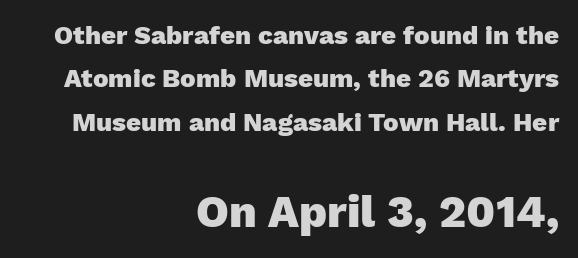
{"serif": "no", "italic": "no", "bold": "yes", "weight": "heavy", "width": "normal", "stroke_contrast": "low", "x_height": "medium", "monospaced": "no", "underline": "no", "align": "right", "line_spacing": "normal", "line_spacing_ratio": 1.67, "letter_spacing": "normal", "letter_spacing_em": 0.0, "larger_block": "second", "size_ratio": 1.73, "glyph_px": 45}
